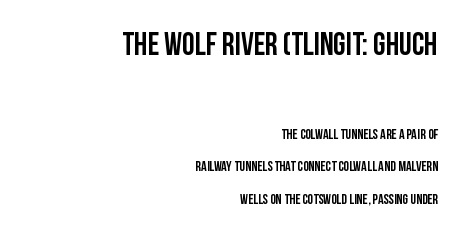
Q: Is the text italic (slanted)? A: No, it is upright.
Q: Is the typeface a serif or a sans-serif typeface? A: Sans-serif.
Q: Is the text underlined? A: No.
Q: How is the paragraph aligned? A: Right-aligned.
Q: Is the spacing between letters normal or unusually wide? A: Normal.
Q: Is the spacing between lines tight, normal or loose? A: Loose.
Q: Which block of text is set in a larger size, the first (top) or the second (bottom)? A: The first (top) one.
Q: Width (condensed, normal, or wide)? A: Condensed.
Q: Stroke contrast? A: Low.
Q: x-height? A: Large.
Q: Monospaced? A: No.
